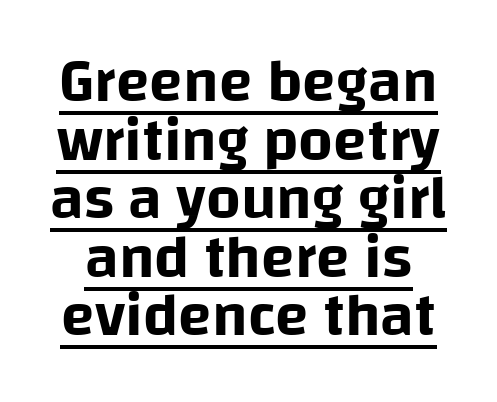
The image shows 61 px sans-serif type, upright; set tight line spacing (0.96x), normal letter spacing, underlined; low stroke contrast and a large x-height.
